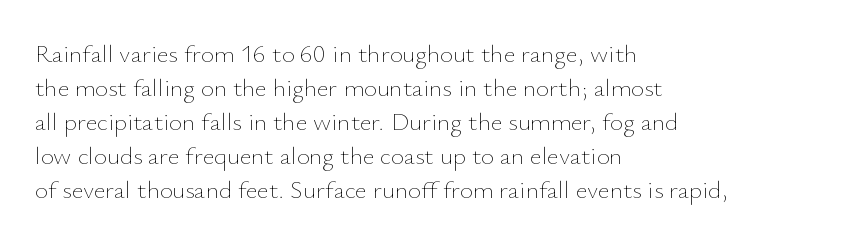
A normal amount of white space separates one row of letters from the next. Honestly, the letter spacing is just normal — you wouldn't notice it. The font's upright variant was chosen for this text. Is this a heavy cut? Hardly; it is regular or lighter. Caption: multi-line text, flush left, ragged right.
